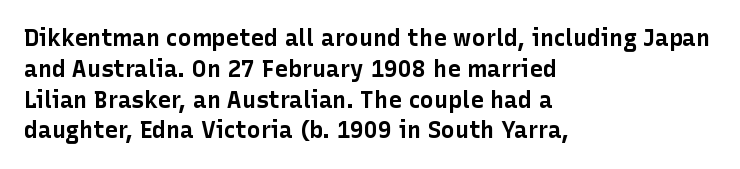
{"italic": "no", "bold": "yes", "underline": "no", "align": "left", "line_spacing": "normal", "line_spacing_ratio": 1.34, "letter_spacing": "normal", "letter_spacing_em": 0.0, "glyph_px": 23}
